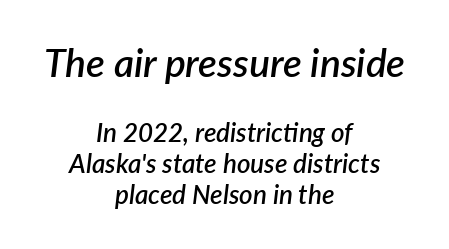
The axis of the letterforms is tilted away from vertical. These two chunks differ in scale, with the top chunk taking the larger measure. The face used here is a semibold: visibly heavier than regular, lighter than bold. Only glyphs here, with clear space below each row. Character widths vary here, with narrow letters taking less room than wide ones.
